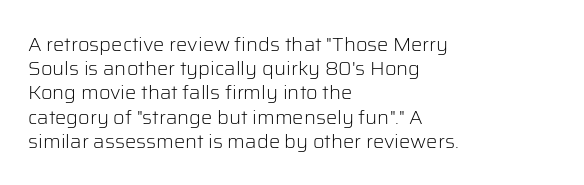
Q: Is the text bold? A: No.
Q: Is the text italic (slanted)? A: No, it is upright.
Q: Is the text underlined? A: No.
Q: How is the paragraph aligned? A: Left-aligned.
Q: Is the spacing between letters normal or unusually wide? A: Normal.
